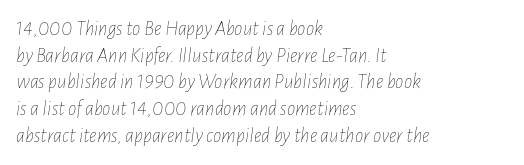
The image shows 21 px text type, italic (leaning right); set left-aligned, normal line spacing (1.27x), normal letter spacing, not underlined.
